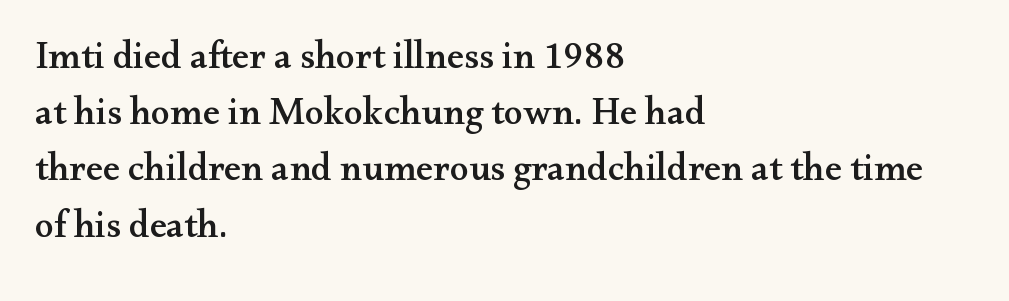
Q: Is the text italic (slanted)? A: No, it is upright.
Q: Is the typeface a serif or a sans-serif typeface? A: Serif.
Q: Is the text underlined? A: No.
Q: How is the paragraph aligned? A: Left-aligned.
Q: Is the spacing between letters normal or unusually wide? A: Normal.
Q: Is the spacing between lines tight, normal or loose? A: Normal.
Q: Width (condensed, normal, or wide)? A: Wide.
Q: Stroke contrast? A: Medium.
Q: x-height? A: Small.
Q: Monospaced? A: No.
